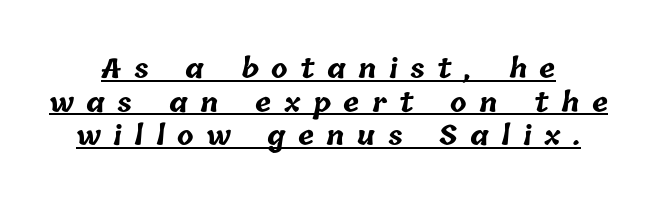
Q: Is the text bold? A: Yes.
Q: Is the text underlined? A: Yes.
Q: Is the spacing between letters normal or unusually wide? A: Unusually wide.
Q: Is the spacing between lines tight, normal or loose? A: Normal.
